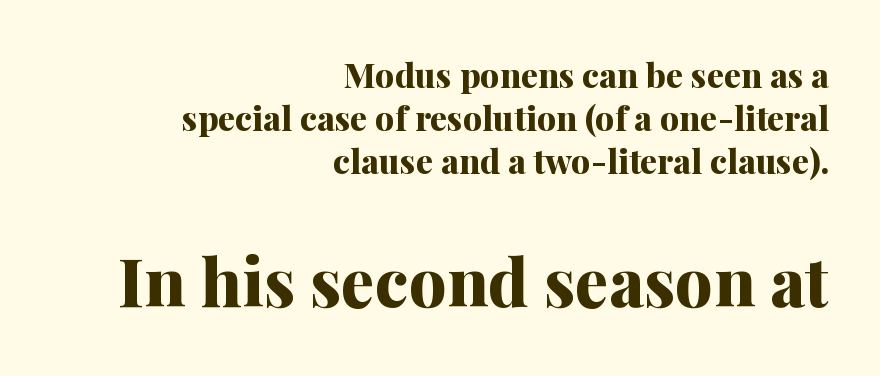
Q: Is the text bold? A: Yes.
Q: Is the text italic (slanted)? A: No, it is upright.
Q: Is the typeface a serif or a sans-serif typeface? A: Serif.
Q: Is the text underlined? A: No.
Q: How is the paragraph aligned? A: Right-aligned.
Q: Is the spacing between letters normal or unusually wide? A: Normal.
Q: Is the spacing between lines tight, normal or loose? A: Normal.
Q: Which block of text is set in a larger size, the first (top) or the second (bottom)? A: The second (bottom) one.
Q: Width (condensed, normal, or wide)? A: Normal.
Q: Stroke contrast? A: Medium.
Q: x-height? A: Medium.
Q: Monospaced? A: No.
